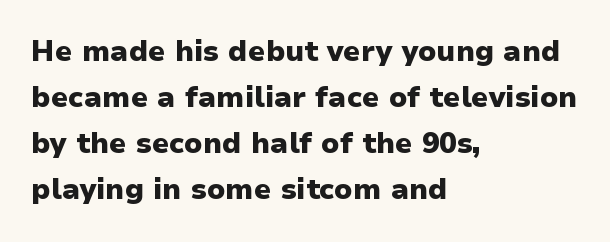
The words here are not underlined. Compared with typical paragraphs, the rows here are spaced about the same. The letters carry no serifs — their stems end cleanly without finishing strokes. Every character sits straight up, as roman type does. These lines are set flush left with a ragged right edge. Letter spacing: default.
